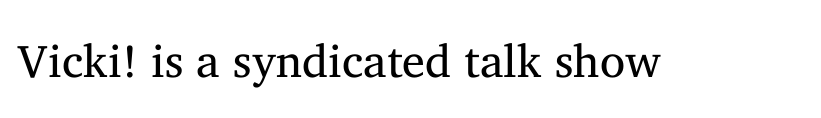
The image shows 46 px regular-weight serif type, upright; set normal letter spacing, not underlined; medium stroke contrast and a medium x-height.
